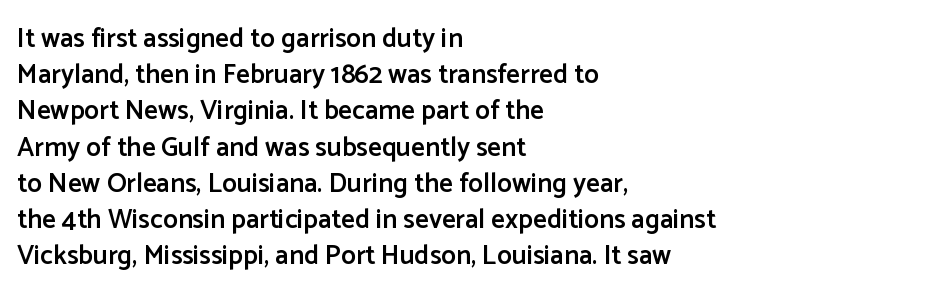
Nobody touched the tracking dial on this one. Its strokes are somewhat broadened, the hallmark of semibold type. Reading down the column, the eye jumps a familiar distance to each next line. Decoration check: the copy has no underline. The paragraph has a hard left edge and a soft right edge. Does the lettering tilt? It doesn't — this is upright.
